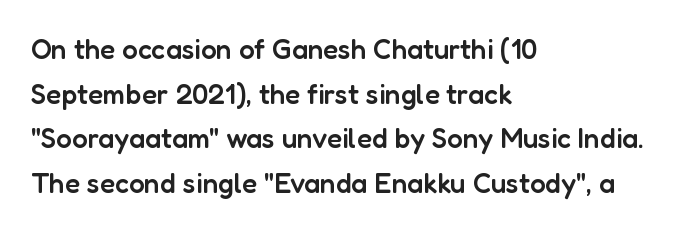
The image shows 28 px semibold sans-serif type, upright; set left-aligned, normal line spacing (1.59x), normal letter spacing, not underlined; low stroke contrast and a medium x-height.
